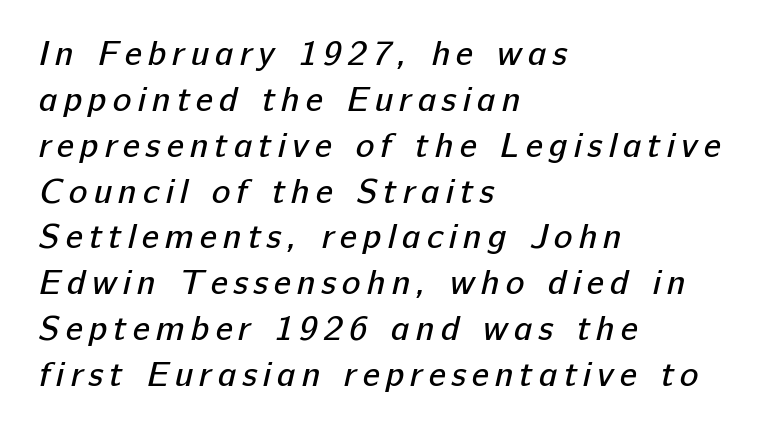
The image shows 35 px regular-weight sans-serif type; set left-aligned, normal line spacing (1.31x), not underlined; low stroke contrast and a medium x-height.
